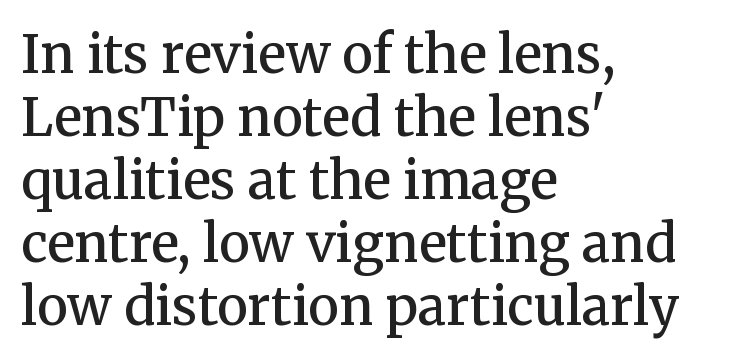
Letter spacing: default. Is the block centered? No — it sits flush against the left margin. In terms of letterform style, serifs are clearly present. The rendering uses a semibold face; strokes are thickened but not to full bold.
